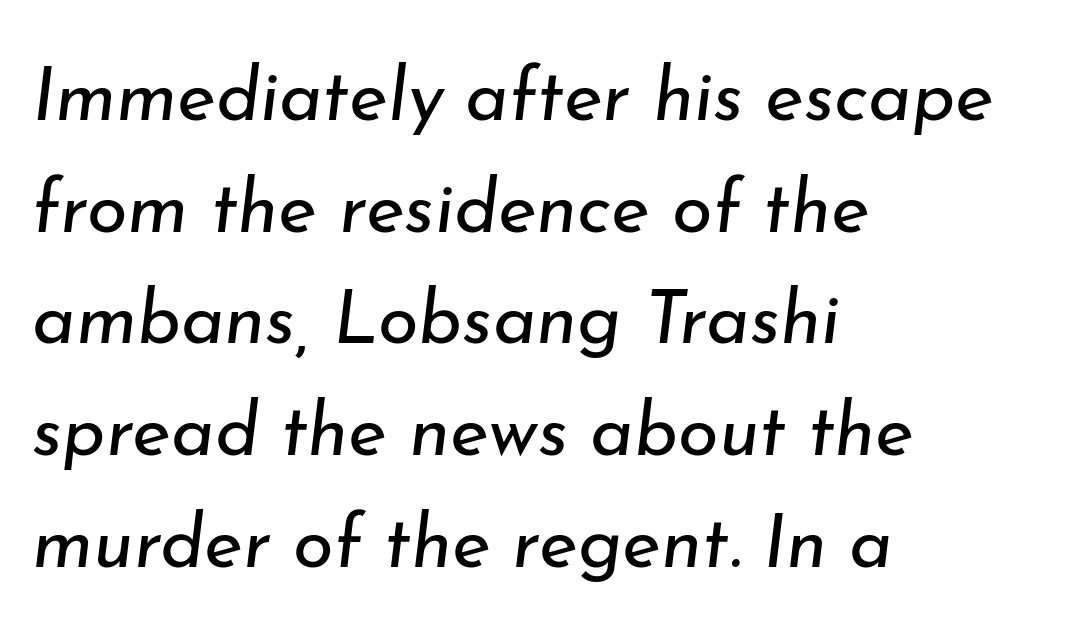
Q: Is the text bold? A: No.
Q: Is the text italic (slanted)? A: Yes, it leans right by about 7 degrees.
Q: Is the text underlined? A: No.
Q: How is the paragraph aligned? A: Left-aligned.
Q: Is the spacing between letters normal or unusually wide? A: Normal.
Q: Is the spacing between lines tight, normal or loose? A: Normal.
Q: Width (condensed, normal, or wide)? A: Normal.
Q: Stroke contrast? A: Low.
Q: x-height? A: Small.
Q: Monospaced? A: No.
